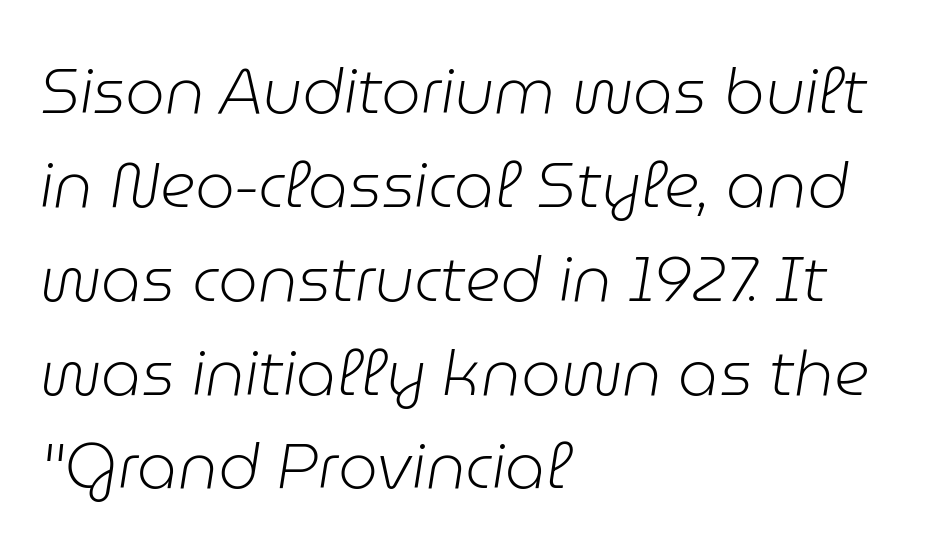
{"italic": "yes", "lean": "right", "slant_degrees": 9, "bold": "no", "weight": "light", "width": "normal", "stroke_contrast": "low", "x_height": "medium", "monospaced": "no", "underline": "no", "align": "left", "line_spacing": "normal", "line_spacing_ratio": 1.49, "letter_spacing": "normal", "letter_spacing_em": 0.0, "glyph_px": 63}
